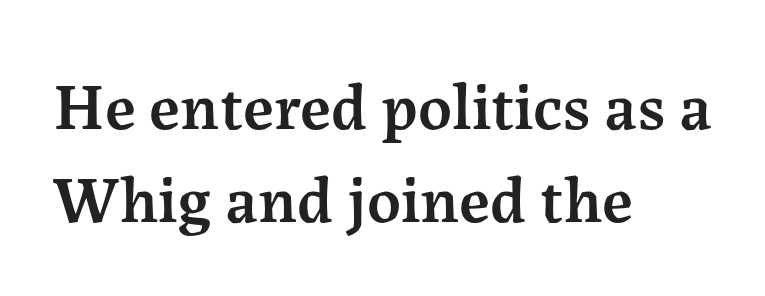
A clean baseline with only descenders dipping below it. A student would call this left alignment; a typographer would say flush left, rag right. Between one letter and the next there's only the usual sliver of space. The face used here is a semibold: visibly heavier than regular, lighter than bold. I'd call this a serif setting — the letters wear small feet. Notice how the stems are strictly vertical — no italics here.
